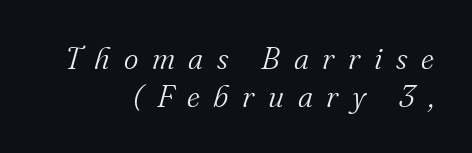
{"serif": "yes", "italic": "yes", "lean": "right", "slant_degrees": 16, "bold": "no", "weight": "light", "width": "normal", "stroke_contrast": "medium", "x_height": "small", "monospaced": "no", "underline": "no", "align": "right", "line_spacing_ratio": 1.22, "letter_spacing": "wide", "letter_spacing_em": 0.44, "glyph_px": 31}
